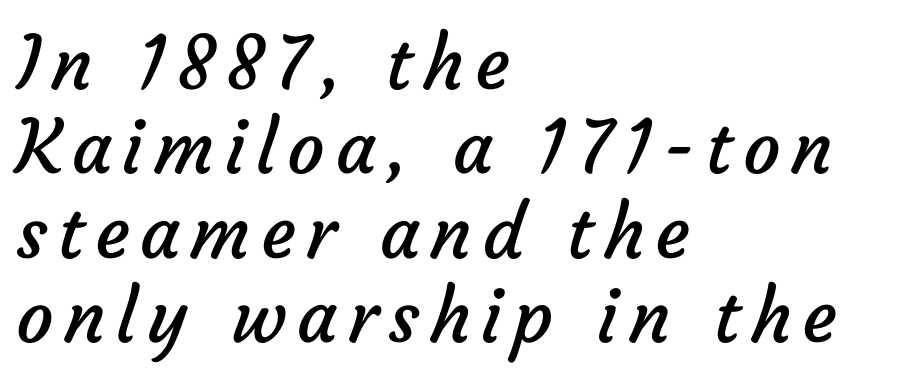
{"serif": "no", "bold": "no", "weight": "regular", "width": "normal", "stroke_contrast": "low", "x_height": "medium", "monospaced": "no", "underline": "no", "align": "left", "line_spacing": "tight", "line_spacing_ratio": 1.14, "glyph_px": 74}
